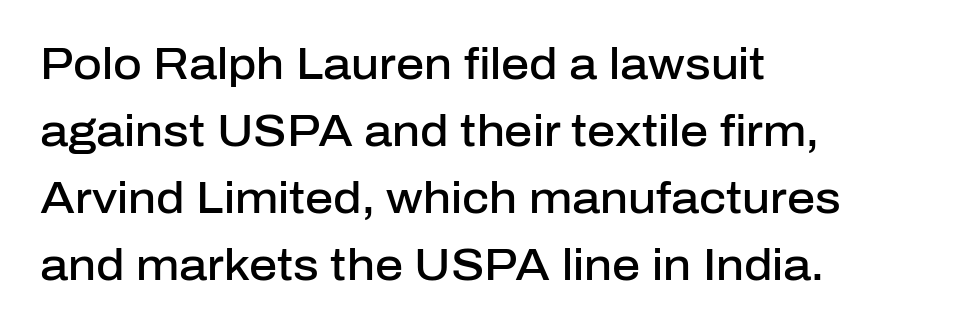
Look at the tracking — it's just the regular setting, nothing added. Varying glyph widths throughout — classic text-font behaviour. The area under the type is left untouched. Rendered with straight, roman letterforms.
